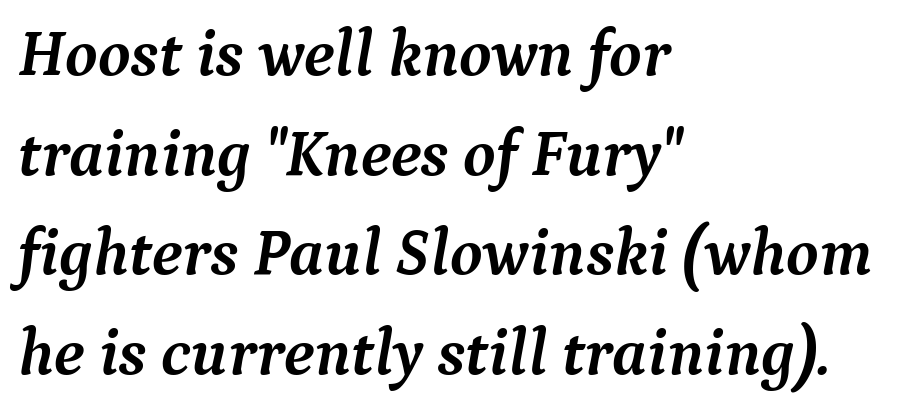
The image shows 66 px semibold serif type, italic (leaning right); set left-aligned, normal line spacing (1.51x), normal letter spacing, not underlined; medium stroke contrast and a medium x-height.
